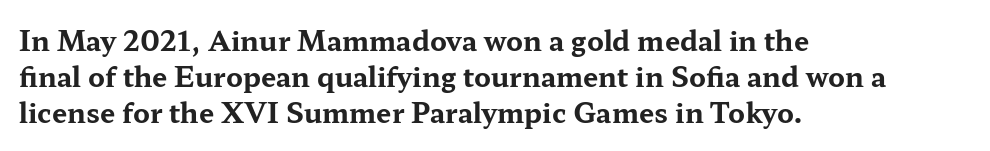
{"italic": "no", "bold": "yes", "underline": "no", "align": "left", "line_spacing": "normal", "line_spacing_ratio": 1.34, "letter_spacing": "normal", "letter_spacing_em": 0.0, "glyph_px": 27}
